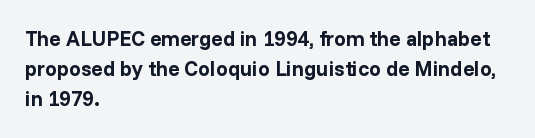
The image shows 21 px bold type, upright; set left-aligned, normal line spacing (1.43x), normal letter spacing, not underlined.
